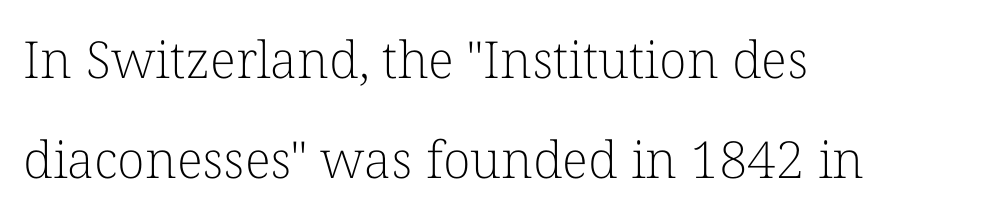
This sample is left-justified, so line endings fall wherever the words run out. The passage shown has conventional tracking throughout. The rendering uses natural spacing where letterforms have individual widths. The font is comparable to plain body text, perhaps lighter. Unlike italic type, these characters show no tilt at all.
